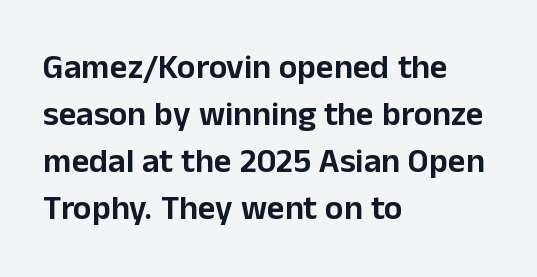
Q: Is the text italic (slanted)? A: No, it is upright.
Q: Is the typeface a serif or a sans-serif typeface? A: Sans-serif.
Q: Is the text underlined? A: No.
Q: How is the paragraph aligned? A: Left-aligned.
Q: Is the spacing between letters normal or unusually wide? A: Normal.
Q: Is the spacing between lines tight, normal or loose? A: Normal.
Q: Width (condensed, normal, or wide)? A: Normal.
Q: Stroke contrast? A: Low.
Q: x-height? A: Medium.
Q: Monospaced? A: No.
